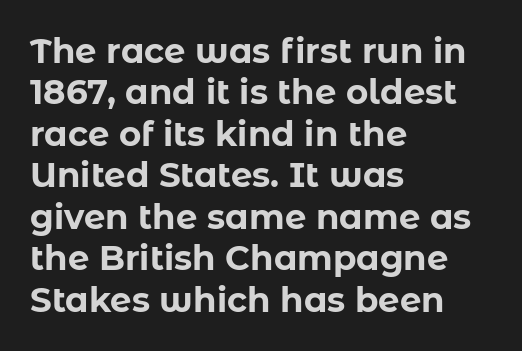
The lines are quadded left. It's the straight-up-and-down kind of type. Standard letterfit; no display-style spreading of the glyphs. On the weight axis this lands at bold, roughly 700. The letters advance in unequal steps, a hallmark of proportional type. Rule under the text: the space is simply empty.
